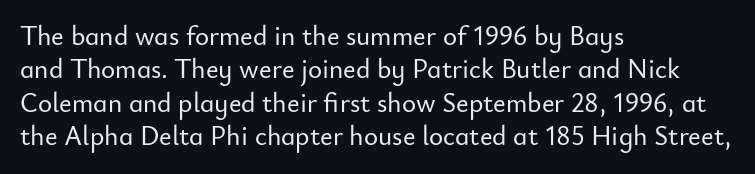
Q: Is the text italic (slanted)? A: No, it is upright.
Q: Is the text underlined? A: No.
Q: How is the paragraph aligned? A: Left-aligned.
Q: Is the spacing between letters normal or unusually wide? A: Normal.
